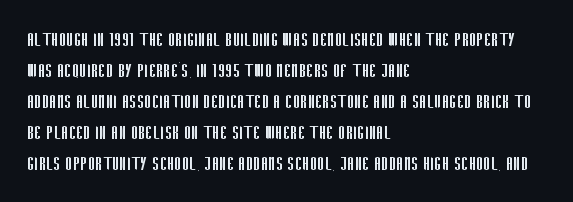
The words here are not underlined. Default kerning and tracking; the words read as compact shapes. The paragraph shown leans on its left margin. Posture: straight, roman, zero tilt. Vertical stems look standard width or narrower in stroke. Vertical spacing — default.
